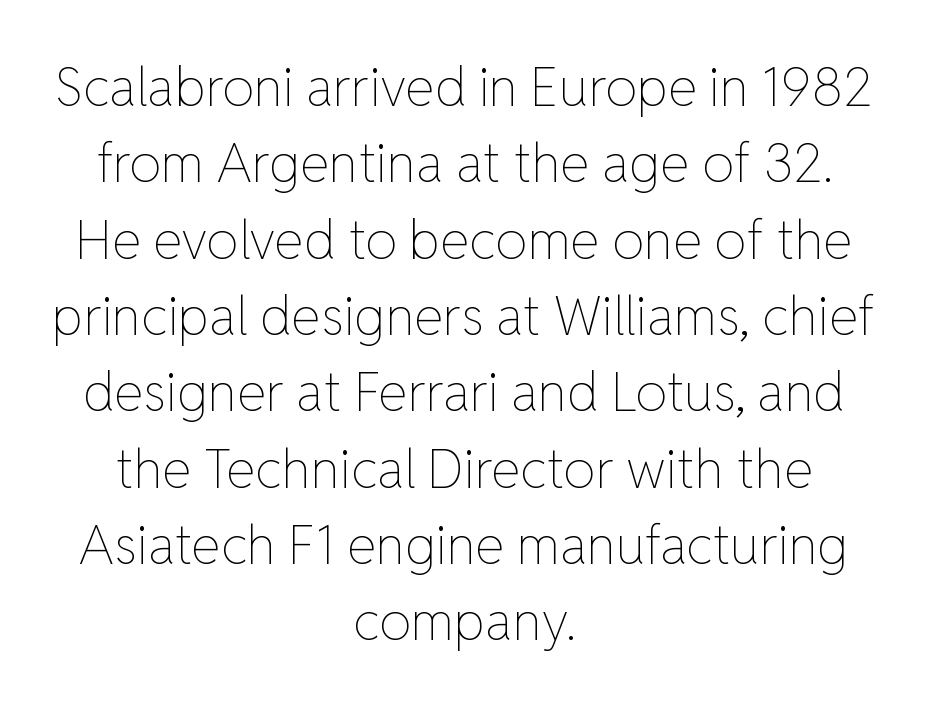
Ordinary non-slanted type is in use. The line texture is even and compact thanks to regular tracking. The rendering positions every line midway between the sides. No word sits above an underline. Does the leading feel generous? No, just average. The passage shown is typed in a proportional face where columns would drift.
